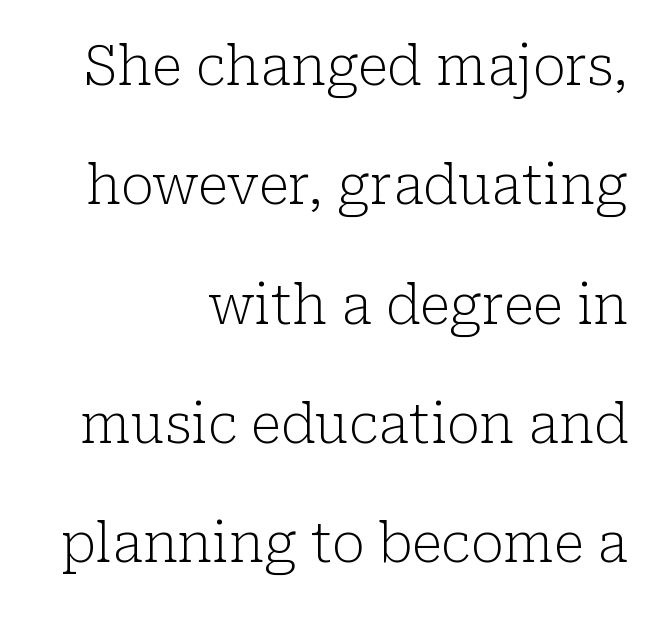
Q: Is the text bold? A: No.
Q: Is the text italic (slanted)? A: No, it is upright.
Q: Is the typeface a serif or a sans-serif typeface? A: Serif.
Q: Is the text underlined? A: No.
Q: How is the paragraph aligned? A: Right-aligned.
Q: Is the spacing between letters normal or unusually wide? A: Normal.
Q: Is the spacing between lines tight, normal or loose? A: Loose.
Q: Width (condensed, normal, or wide)? A: Normal.
Q: Stroke contrast? A: Low.
Q: x-height? A: Medium.
Q: Monospaced? A: No.
